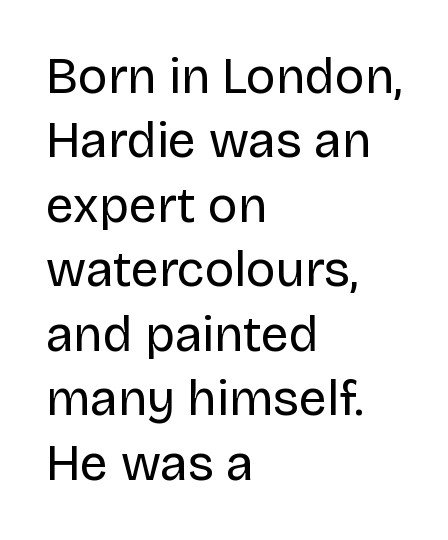
{"serif": "no", "italic": "no", "bold": "no", "weight": "regular", "width": "normal", "stroke_contrast": "low", "x_height": "large", "monospaced": "no", "underline": "no", "align": "left", "line_spacing": "normal", "line_spacing_ratio": 1.29, "letter_spacing": "normal", "letter_spacing_em": 0.0, "glyph_px": 50}
